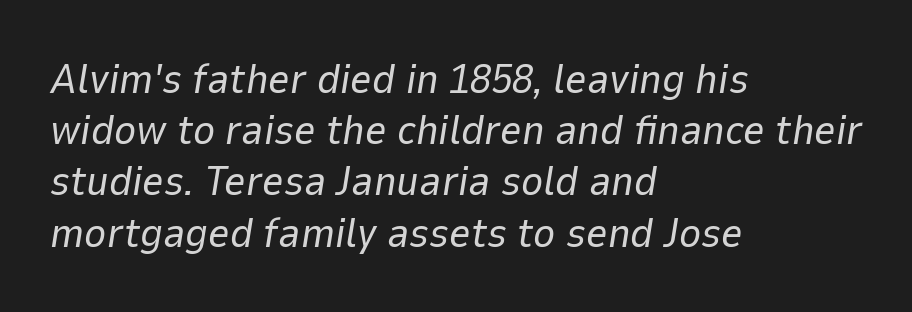
Q: Is the text bold? A: No.
Q: Is the text italic (slanted)? A: Yes, it leans right by about 9 degrees.
Q: Is the text underlined? A: No.
Q: How is the paragraph aligned? A: Left-aligned.
Q: Is the spacing between letters normal or unusually wide? A: Normal.
Q: Width (condensed, normal, or wide)? A: Normal.
Q: Stroke contrast? A: Low.
Q: x-height? A: Medium.
Q: Monospaced? A: No.
